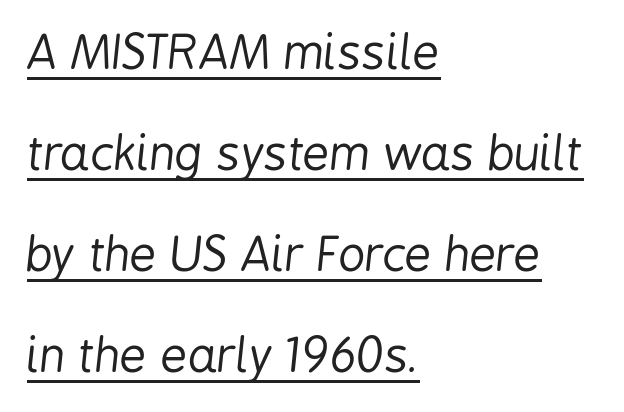
The passage shown has conventional tracking throughout. The letters are slanted; this is an italic face. Is there an underline? Yes — a line sits under the letters. Horizontal alignment here is leftward, the default for most running prose. The rendering uses natural spacing where letterforms have individual widths.
